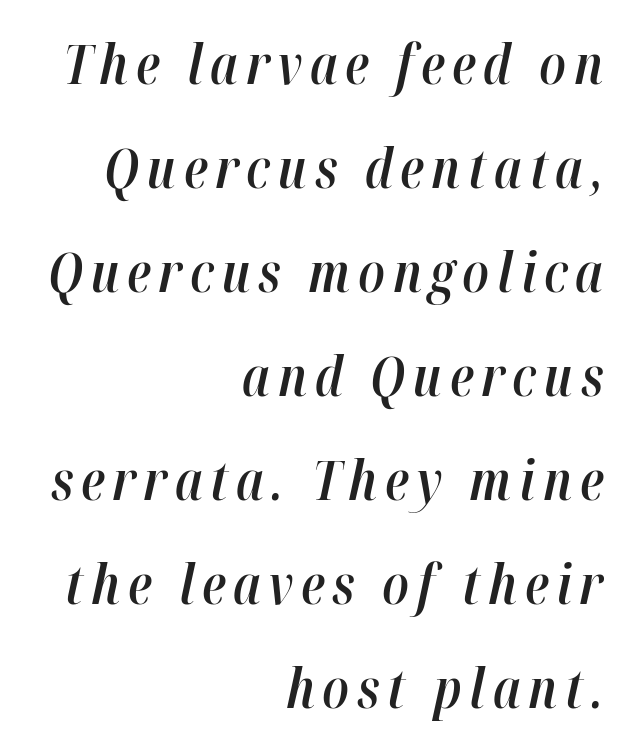
{"italic": "yes", "lean": "right", "slant_degrees": 12, "bold": "semi", "weight": "semibold", "width": "condensed", "stroke_contrast": "high", "x_height": "medium", "monospaced": "no", "underline": "no", "align": "right", "line_spacing_ratio": 1.89, "glyph_px": 55}
